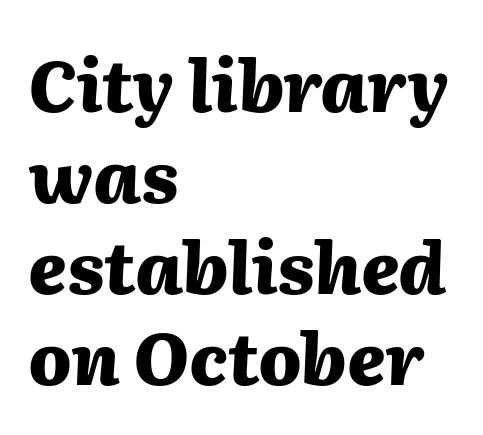
Q: Is the text bold? A: Yes.
Q: Is the text italic (slanted)? A: Yes, it leans right by about 2 degrees.
Q: Is the text underlined? A: No.
Q: How is the paragraph aligned? A: Left-aligned.
Q: Is the spacing between letters normal or unusually wide? A: Normal.
Q: Is the spacing between lines tight, normal or loose? A: Normal.
Q: Width (condensed, normal, or wide)? A: Normal.
Q: Stroke contrast? A: Medium.
Q: x-height? A: Medium.
Q: Monospaced? A: No.
